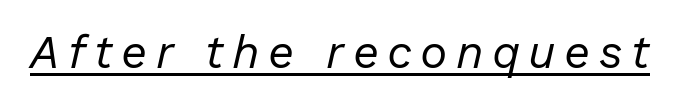
Q: Is the text bold? A: No.
Q: Is the text italic (slanted)? A: Yes, it leans right by about 13 degrees.
Q: Is the text underlined? A: Yes.
Q: Width (condensed, normal, or wide)? A: Normal.
Q: Stroke contrast? A: Low.
Q: x-height? A: Medium.
Q: Monospaced? A: No.
